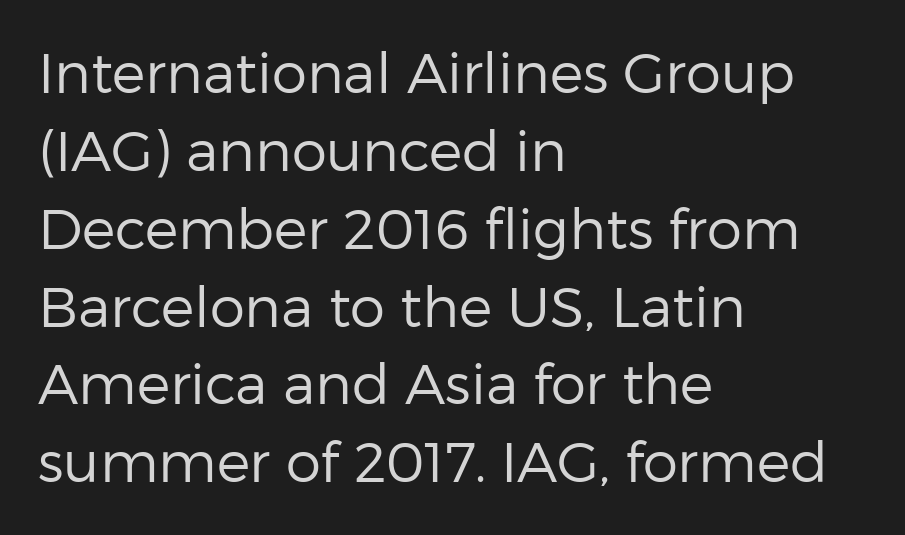
Q: Is the text bold? A: No.
Q: Is the text italic (slanted)? A: No, it is upright.
Q: Is the typeface a serif or a sans-serif typeface? A: Sans-serif.
Q: Is the text underlined? A: No.
Q: How is the paragraph aligned? A: Left-aligned.
Q: Is the spacing between letters normal or unusually wide? A: Normal.
Q: Is the spacing between lines tight, normal or loose? A: Normal.
Q: Width (condensed, normal, or wide)? A: Normal.
Q: Stroke contrast? A: Low.
Q: x-height? A: Medium.
Q: Monospaced? A: No.
